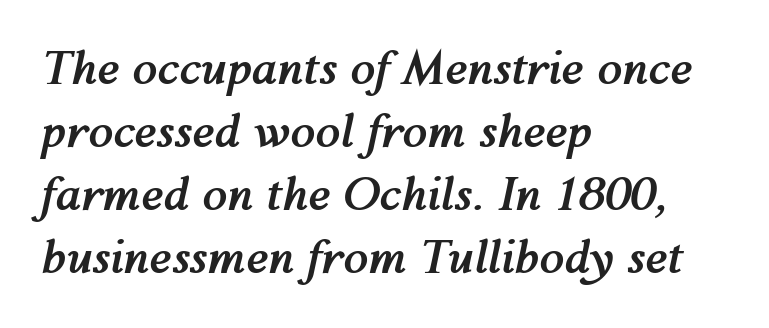
{"italic": "yes", "lean": "right", "slant_degrees": 12, "bold": "yes", "weight": "semibold", "width": "normal", "stroke_contrast": "medium", "x_height": "medium", "monospaced": "no", "underline": "no", "align": "left", "line_spacing": "normal", "line_spacing_ratio": 1.4, "letter_spacing": "normal", "letter_spacing_em": 0.0, "glyph_px": 45}
